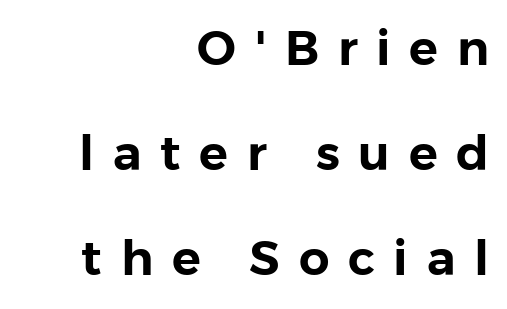
The image shows 48 px sans-serif type, upright; set right-aligned, loose line spacing (2.19x), unusually wide letter spacing (+0.39 em), not underlined; low stroke contrast and a medium x-height.
